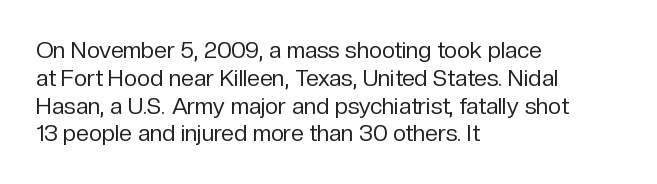
Q: Is the text bold? A: No.
Q: Is the text italic (slanted)? A: No, it is upright.
Q: Is the text underlined? A: No.
Q: How is the paragraph aligned? A: Left-aligned.
Q: Is the spacing between letters normal or unusually wide? A: Normal.
